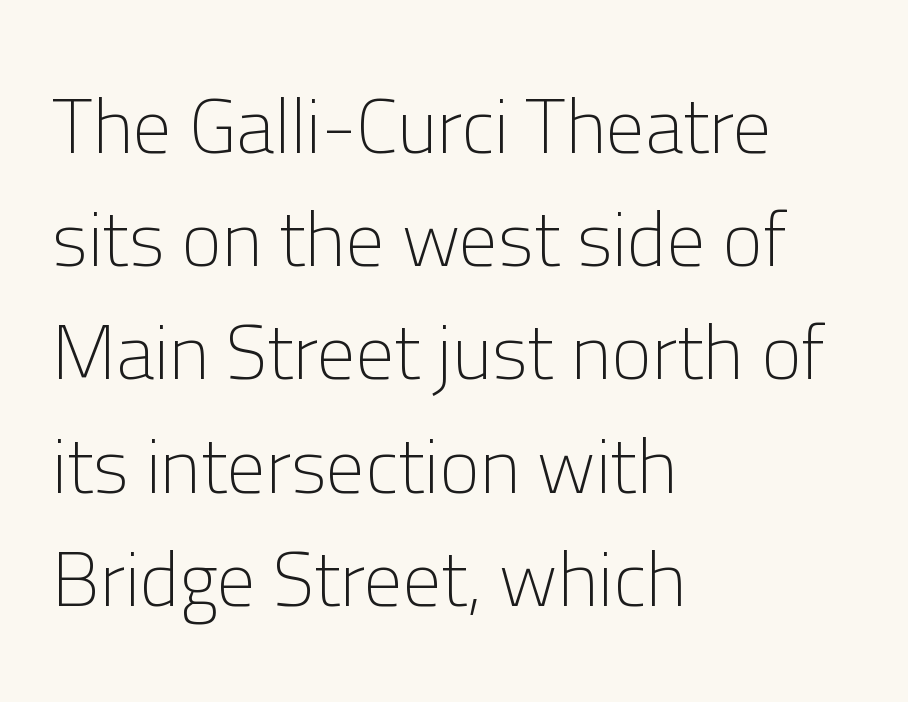
{"serif": "no", "italic": "no", "bold": "no", "weight": "light", "width": "normal", "stroke_contrast": "low", "x_height": "medium", "monospaced": "no", "underline": "no", "align": "left", "line_spacing": "normal", "line_spacing_ratio": 1.47, "letter_spacing": "normal", "letter_spacing_em": 0.0, "glyph_px": 77}
